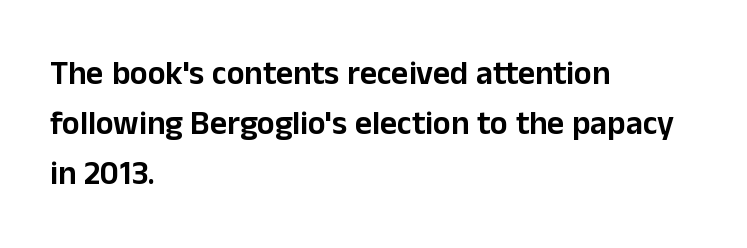
The image shows 33 px sans-serif type, upright; set left-aligned, normal line spacing (1.51x), normal letter spacing, not underlined; low stroke contrast and a medium x-height.
